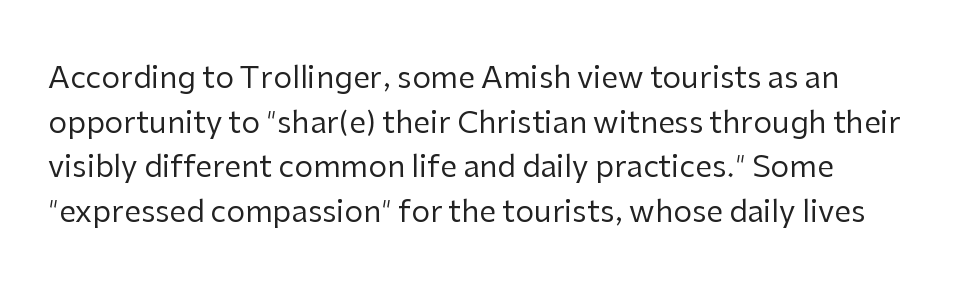
The image shows 30 px regular-weight sans-serif type, upright; set normal line spacing (1.49x), normal letter spacing, not underlined; low stroke contrast and a medium x-height.
